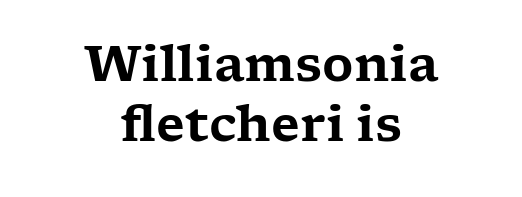
Q: Is the text italic (slanted)? A: No, it is upright.
Q: Is the typeface a serif or a sans-serif typeface? A: Serif.
Q: Is the text underlined? A: No.
Q: How is the paragraph aligned? A: Centered.
Q: Is the spacing between letters normal or unusually wide? A: Normal.
Q: Is the spacing between lines tight, normal or loose? A: Normal.
Q: Width (condensed, normal, or wide)? A: Wide.
Q: Stroke contrast? A: Low.
Q: x-height? A: Medium.
Q: Monospaced? A: No.
